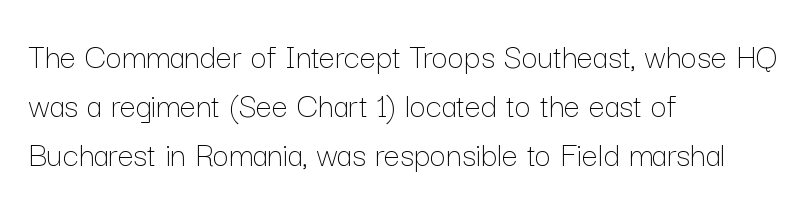
Q: Is the text bold? A: No.
Q: Is the text italic (slanted)? A: No, it is upright.
Q: Is the text underlined? A: No.
Q: How is the paragraph aligned? A: Left-aligned.
Q: Is the spacing between letters normal or unusually wide? A: Normal.
Q: Is the spacing between lines tight, normal or loose? A: Normal.
Q: Width (condensed, normal, or wide)? A: Normal.
Q: Stroke contrast? A: Low.
Q: x-height? A: Medium.
Q: Monospaced? A: No.
